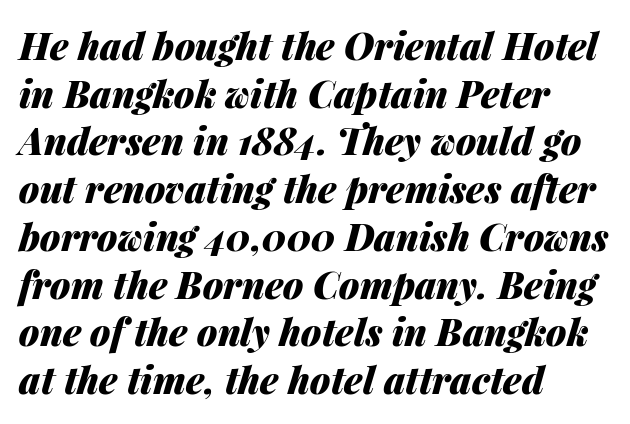
Each word holds together tightly as a unit, with standard inter-letter gaps. The letters advance in unequal steps, a hallmark of proportional type. Line spacing here is normal. Descender tails drop into unmarked territory. The typesetter chose a ragged-right arrangement here. Notice how the stems are inclined rather than vertical — that's the hallmark of italics.
